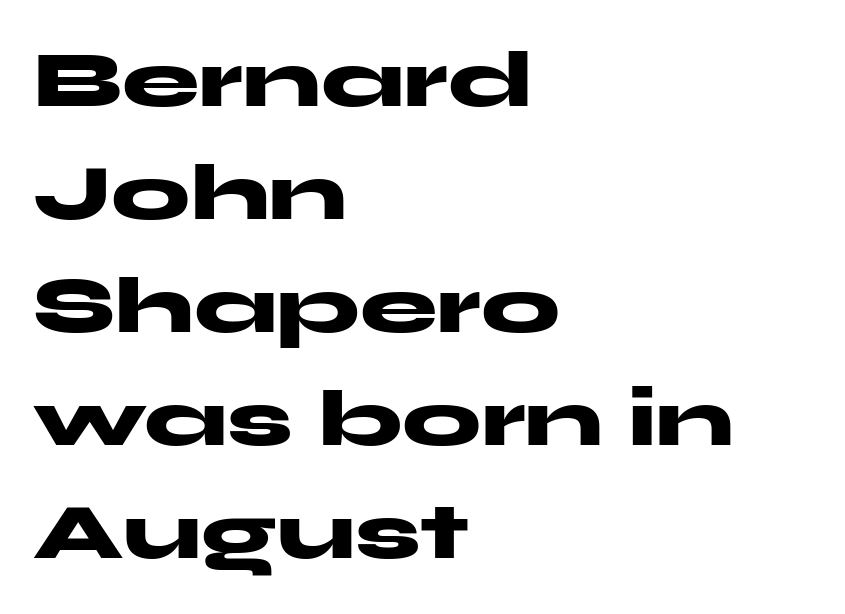
{"serif": "no", "italic": "no", "bold": "yes", "weight": "heavy", "width": "wide", "stroke_contrast": "medium", "x_height": "medium", "monospaced": "no", "underline": "no", "align": "left", "line_spacing": "normal", "line_spacing_ratio": 1.45, "letter_spacing": "normal", "letter_spacing_em": 0.0, "glyph_px": 78}
